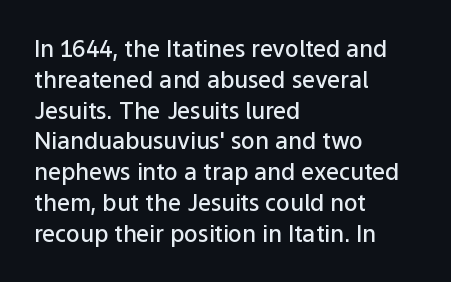
The image shows 23 px text type, upright; set left-aligned, normal line spacing (1.34x), normal letter spacing, not underlined.
